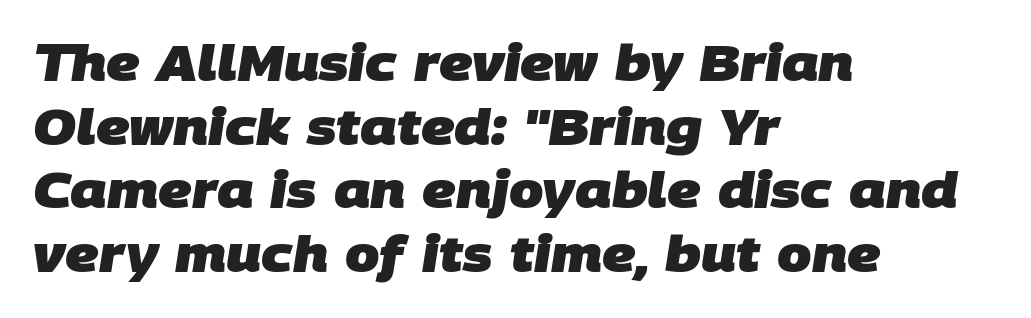
The image shows 49 px heavy sans-serif type; set left-aligned, normal line spacing (1.3x), normal letter spacing, not underlined; low stroke contrast and a large x-height.
